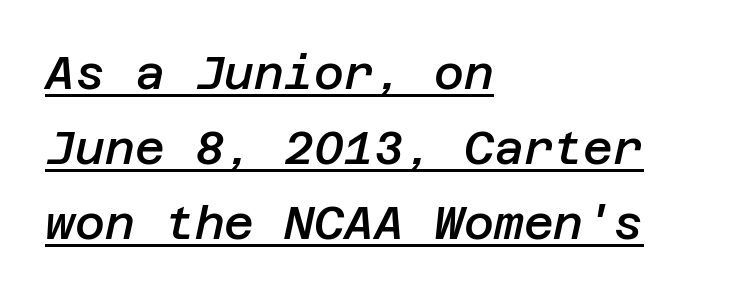
Q: Is the text bold? A: Semi-bold.
Q: Is the text italic (slanted)? A: Yes, it leans right by about 12 degrees.
Q: Is the text underlined? A: Yes.
Q: How is the paragraph aligned? A: Left-aligned.
Q: Is the spacing between letters normal or unusually wide? A: Normal.
Q: Is the spacing between lines tight, normal or loose? A: Normal.
Q: Width (condensed, normal, or wide)? A: Normal.
Q: Stroke contrast? A: Low.
Q: x-height? A: Large.
